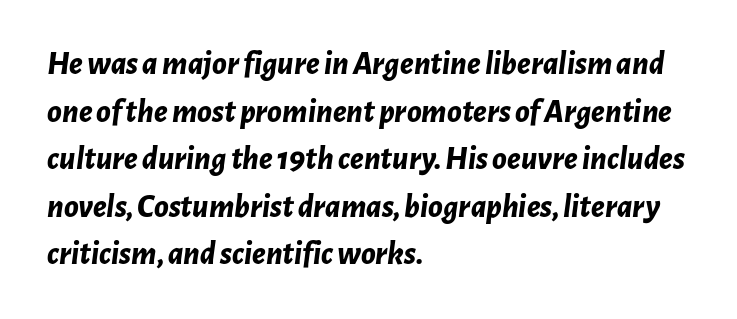
{"italic": "yes", "lean": "right", "slant_degrees": 7, "bold": "yes", "weight": "bold", "width": "normal", "stroke_contrast": "low", "x_height": "medium", "monospaced": "no", "underline": "no", "align": "left", "line_spacing": "normal", "line_spacing_ratio": 1.44, "letter_spacing": "normal", "letter_spacing_em": 0.0, "glyph_px": 33}
